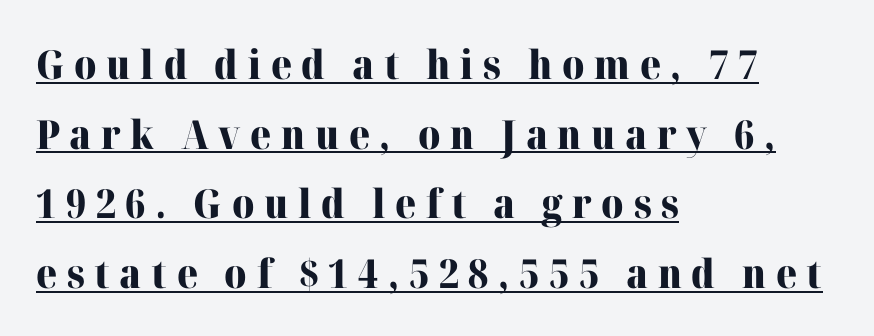
The image shows 40 px heavy serif type, upright; set left-aligned, line spacing 1.74x, unusually wide letter spacing (+0.24 em), underlined; high stroke contrast and a medium x-height.
